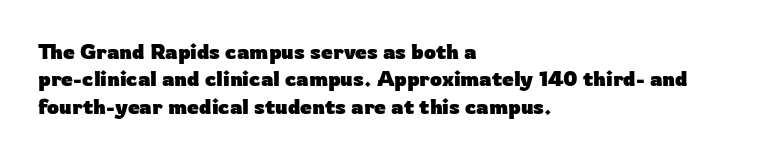
The rendering anchors every line to the left-hand side. This is the regular roman posture of the typeface. A normal amount of white space separates one row of letters from the next. The face used here is rendered with its standard letterfit. A clean baseline with only descenders dipping below it. The sample has been set heavy, in full bold.
